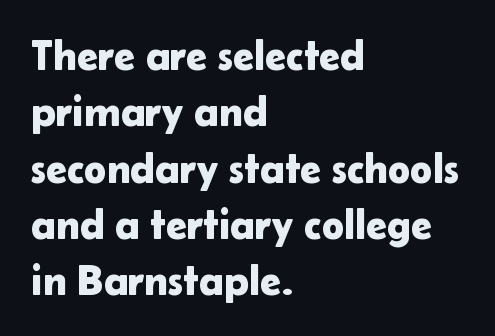
The image shows 42 px sans-serif type, upright; set left-aligned, normal line spacing (1.34x), normal letter spacing, not underlined; low stroke contrast and a medium x-height.
